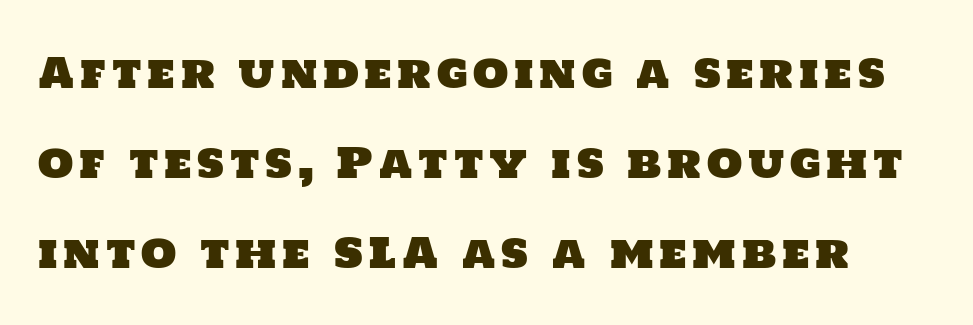
Is this a sans? Yes — the strokes have no serifs. The gap between lines stays unmarked. The letters advance in unequal steps, a hallmark of proportional type. Notice the wide empty band between every row — that's loose leading.
